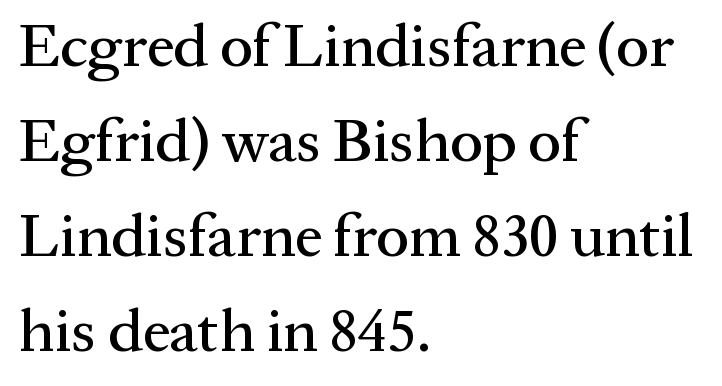
{"serif": "yes", "italic": "no", "width": "normal", "stroke_contrast": "medium", "x_height": "medium", "monospaced": "no", "underline": "no", "align": "left", "line_spacing": "normal", "line_spacing_ratio": 1.56, "letter_spacing": "normal", "letter_spacing_em": 0.0, "glyph_px": 61}
